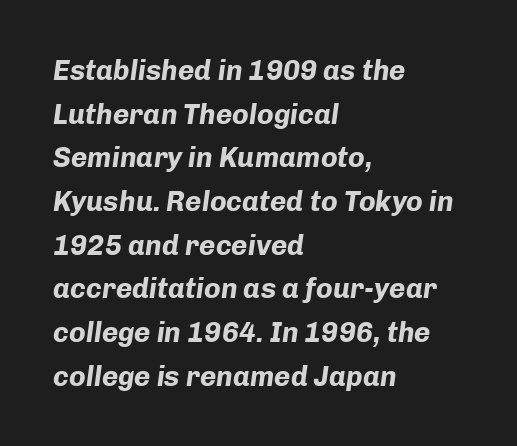
Q: Is the text bold? A: Yes.
Q: Is the text italic (slanted)? A: Yes, it leans right by about 8 degrees.
Q: Is the text underlined? A: No.
Q: How is the paragraph aligned? A: Left-aligned.
Q: Is the spacing between letters normal or unusually wide? A: Normal.
Q: Is the spacing between lines tight, normal or loose? A: Normal.
Q: Width (condensed, normal, or wide)? A: Normal.
Q: Stroke contrast? A: Low.
Q: x-height? A: Medium.
Q: Monospaced? A: No.
